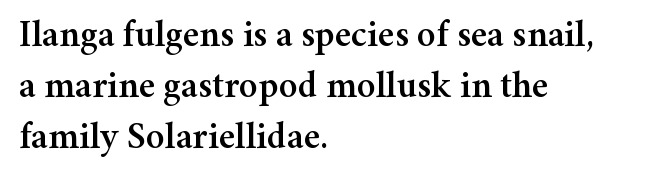
The image shows 38 px serif type, upright; set left-aligned, normal line spacing (1.34x), normal letter spacing, not underlined; medium stroke contrast and a medium x-height.
